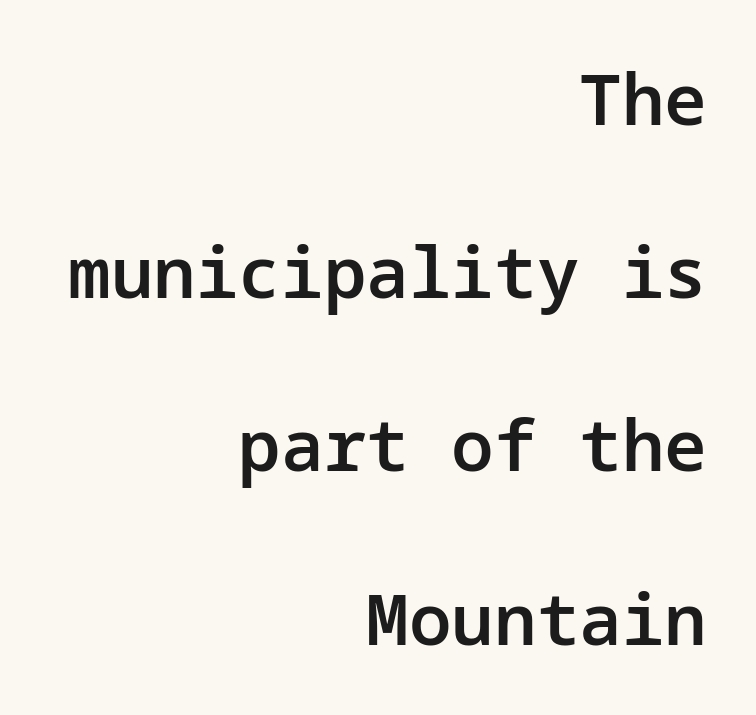
Are there feet on the stems? There aren't — it's a sans. The space directly below the letters is spotless. One-word summary of the alignment: right. The face used here is a semibold: visibly heavier than regular, lighter than bold. Tracking value appears to be zero — textbook default spacing.
